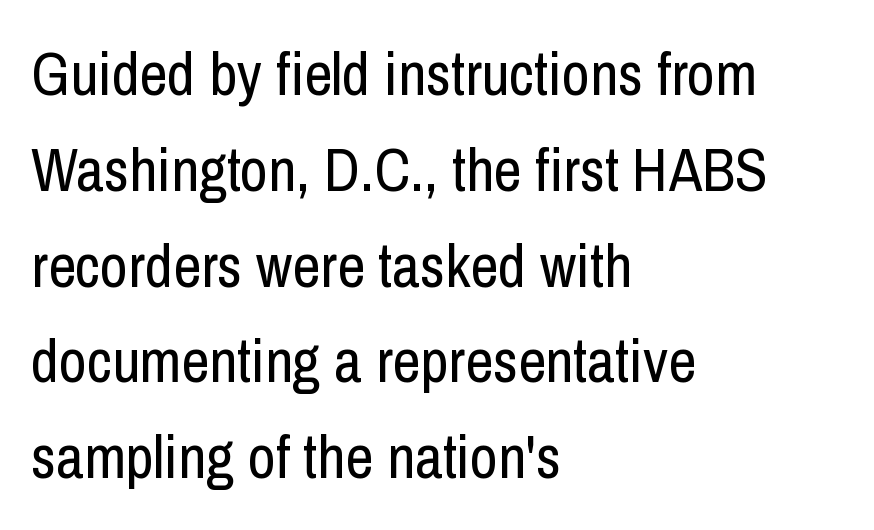
The font is comparable to plain body text, perhaps lighter. No word sits above an underline. Every stem runs plumb, perpendicular to the baseline. Spacing between characters is what you'd get straight out of the box. All the whitespace from short lines collects on the right. Leading matches the norm, producing a regular column.
